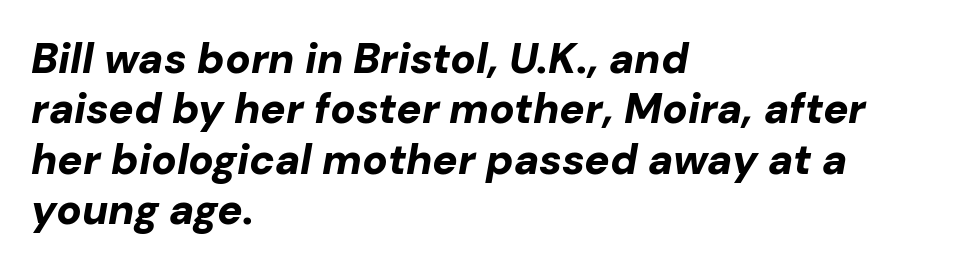
Q: Is the text bold? A: Yes.
Q: Is the text italic (slanted)? A: Yes, it leans right by about 10 degrees.
Q: Is the text underlined? A: No.
Q: How is the paragraph aligned? A: Left-aligned.
Q: Is the spacing between letters normal or unusually wide? A: Normal.
Q: Width (condensed, normal, or wide)? A: Normal.
Q: Stroke contrast? A: Low.
Q: x-height? A: Medium.
Q: Monospaced? A: No.
